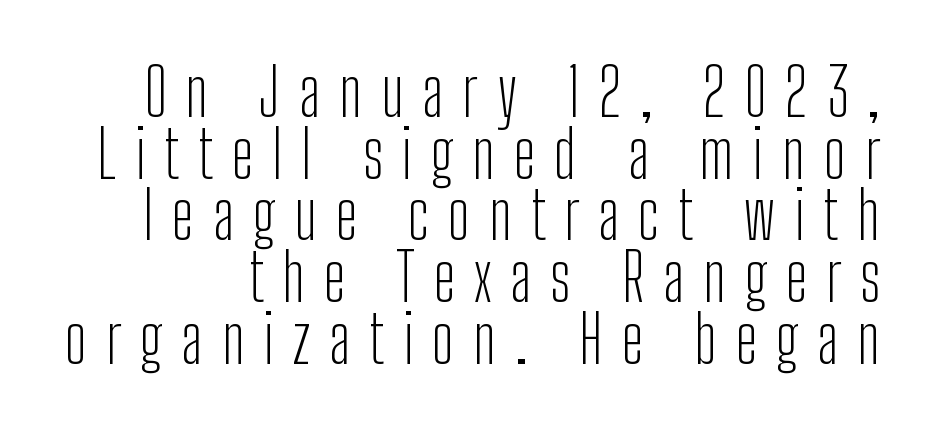
The image shows 65 px light, condensed sans-serif type, upright; set tight line spacing (0.95x), unusually wide letter spacing (+0.29 em), not underlined; low stroke contrast and a medium x-height.
